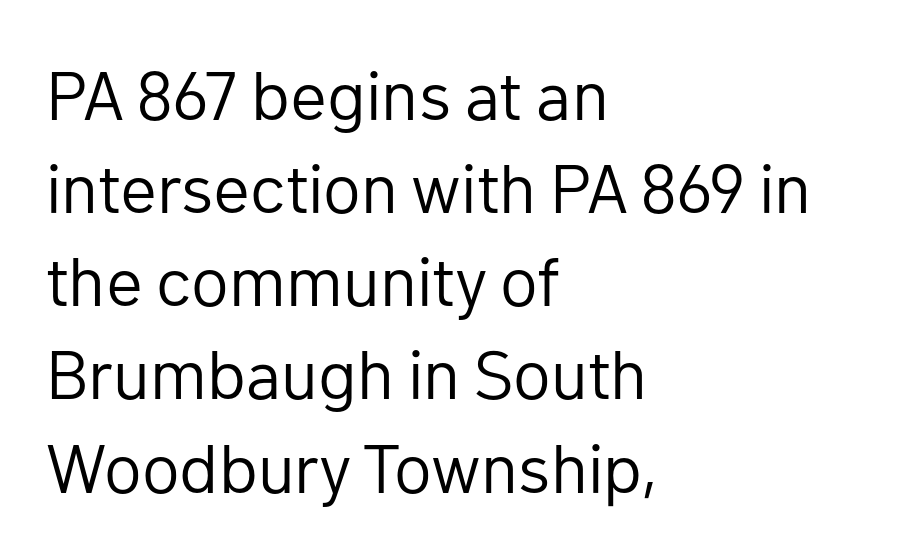
Q: Is the text bold? A: No.
Q: Is the text italic (slanted)? A: No, it is upright.
Q: Is the typeface a serif or a sans-serif typeface? A: Sans-serif.
Q: Is the text underlined? A: No.
Q: How is the paragraph aligned? A: Left-aligned.
Q: Is the spacing between letters normal or unusually wide? A: Normal.
Q: Is the spacing between lines tight, normal or loose? A: Normal.
Q: Width (condensed, normal, or wide)? A: Normal.
Q: Stroke contrast? A: Low.
Q: x-height? A: Medium.
Q: Monospaced? A: No.
